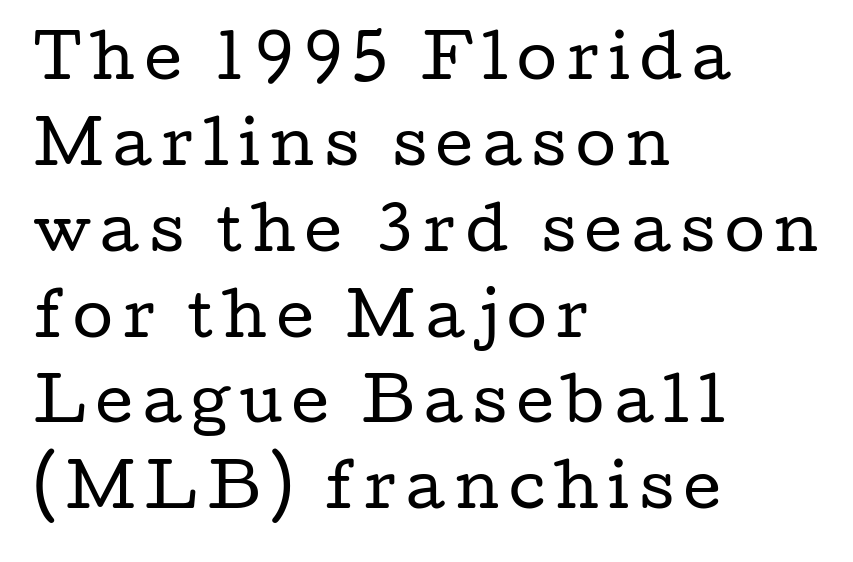
The vertical gap from one line to the next is medium. The font sits on the lighter half of the weight spectrum, regular included. Ordinary non-slanted type is in use. Each row of text sits above clean, open space.
